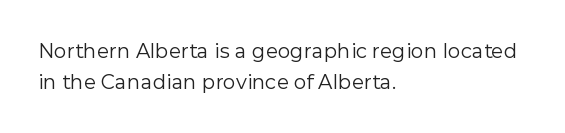
{"italic": "no", "bold": "no", "underline": "no", "align": "left", "line_spacing": "normal", "line_spacing_ratio": 1.54, "letter_spacing": "normal", "letter_spacing_em": 0.0, "glyph_px": 20}
